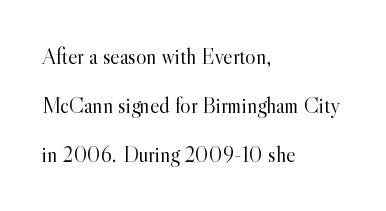
{"italic": "no", "bold": "no", "underline": "no", "align": "left", "line_spacing": "loose", "line_spacing_ratio": 2.23, "letter_spacing": "normal", "letter_spacing_em": 0.0, "glyph_px": 22}
